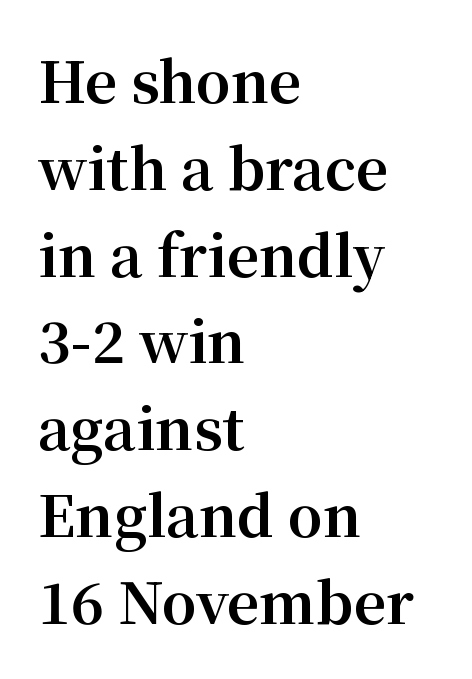
The image shows 56 px bold serif type, upright; set left-aligned, normal line spacing (1.55x), normal letter spacing, not underlined; medium stroke contrast and a medium x-height.
